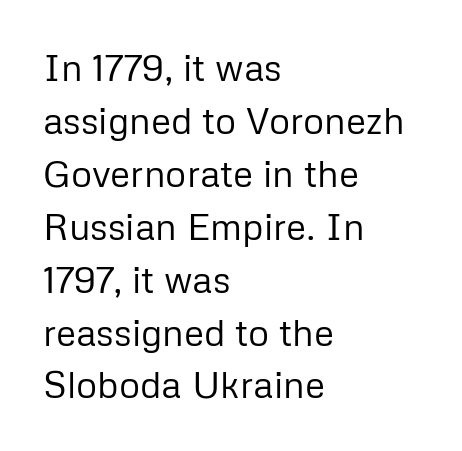
{"serif": "no", "italic": "no", "bold": "no", "weight": "regular", "width": "normal", "stroke_contrast": "low", "x_height": "medium", "monospaced": "no", "underline": "no", "align": "left", "line_spacing": "normal", "line_spacing_ratio": 1.43, "letter_spacing": "normal", "letter_spacing_em": 0.0, "glyph_px": 37}
